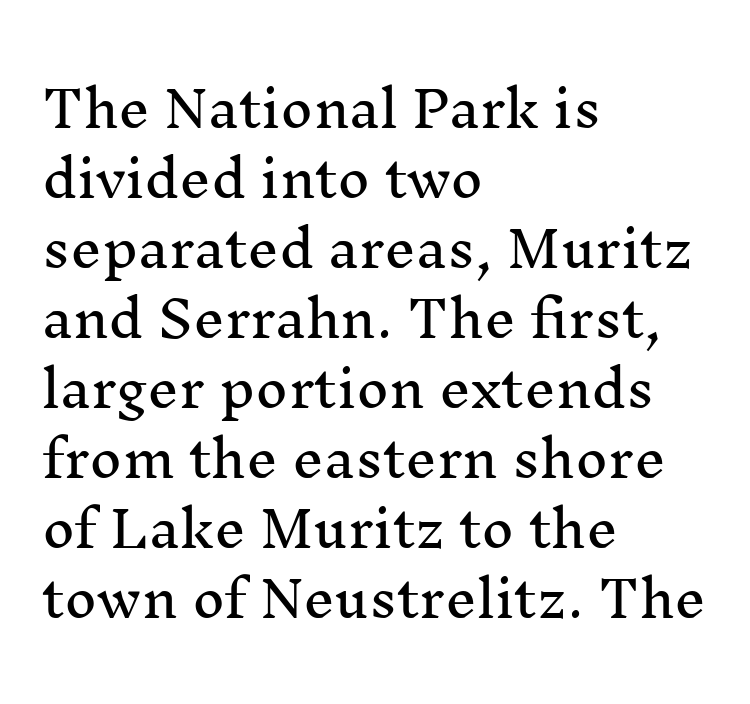
How would I describe the line gaps? Plain and ordinary. Is this a fixed-width face? No — the glyphs have proportional, varying widths. Look at the tracking — it's just the regular setting, nothing added. Where is the straight margin? On the left. Type style note: has serifs. The space directly below the letters is spotless.
